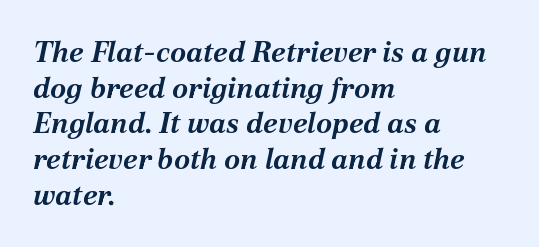
The image shows 29 px bold type, italic (leaning right); set left-aligned, line spacing 1.23x, normal letter spacing, not underlined; medium stroke contrast and a medium x-height.
